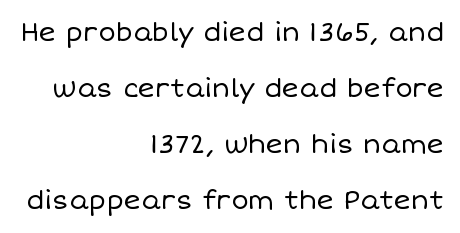
The image shows 26 px text type, upright; set right-aligned, loose line spacing (2.15x), normal letter spacing, not underlined.
